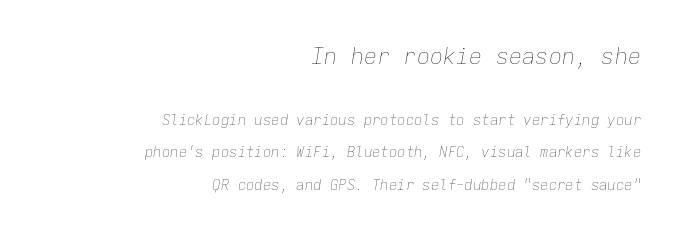
Q: Is the text bold? A: No.
Q: Is the text italic (slanted)? A: Yes, it leans right by about 9 degrees.
Q: Is the text underlined? A: No.
Q: How is the paragraph aligned? A: Right-aligned.
Q: Is the spacing between letters normal or unusually wide? A: Normal.
Q: Is the spacing between lines tight, normal or loose? A: Loose.
Q: Which block of text is set in a larger size, the first (top) or the second (bottom)? A: The first (top) one.
